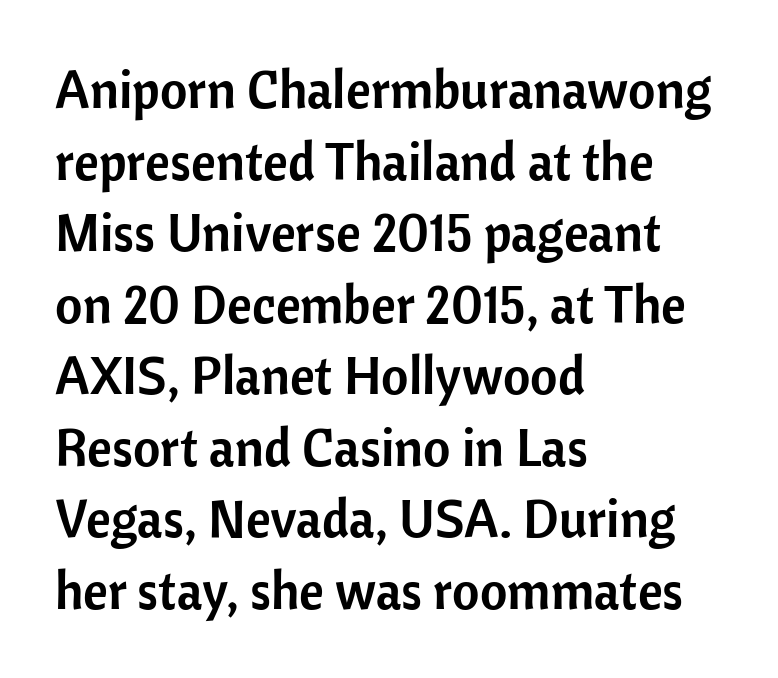
{"serif": "no", "italic": "no", "width": "normal", "stroke_contrast": "low", "x_height": "medium", "monospaced": "no", "underline": "no", "align": "left", "line_spacing": "normal", "line_spacing_ratio": 1.35, "letter_spacing": "normal", "letter_spacing_em": 0.0, "glyph_px": 53}
